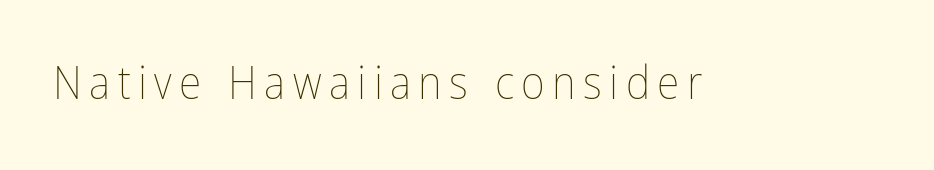
The image shows 46 px thin, condensed type, upright; set not underlined; low stroke contrast and a medium x-height.
